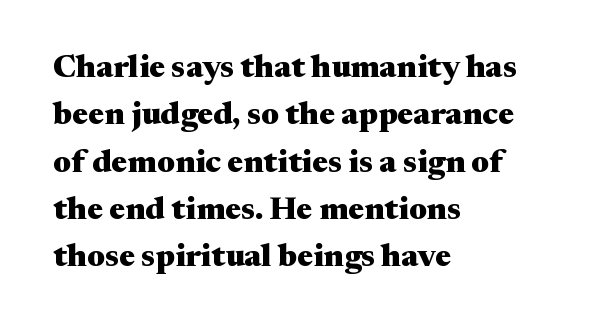
Q: Is the text bold? A: Yes.
Q: Is the text italic (slanted)? A: No, it is upright.
Q: Is the typeface a serif or a sans-serif typeface? A: Serif.
Q: Is the text underlined? A: No.
Q: How is the paragraph aligned? A: Left-aligned.
Q: Is the spacing between letters normal or unusually wide? A: Normal.
Q: Is the spacing between lines tight, normal or loose? A: Normal.
Q: Width (condensed, normal, or wide)? A: Wide.
Q: Stroke contrast? A: Medium.
Q: x-height? A: Medium.
Q: Monospaced? A: No.
